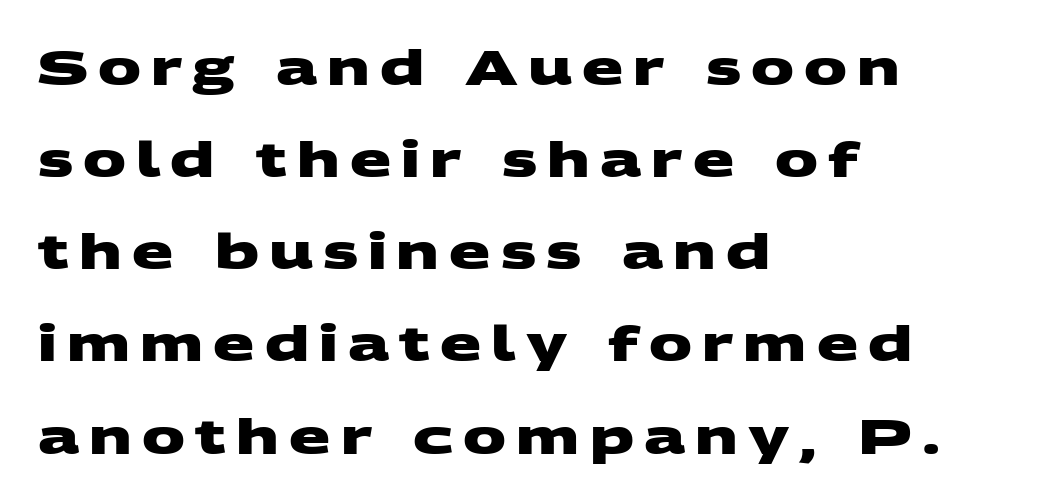
{"serif": "no", "bold": "yes", "weight": "heavy", "width": "wide", "stroke_contrast": "medium", "x_height": "large", "monospaced": "no", "underline": "no", "align": "left", "line_spacing": "loose", "line_spacing_ratio": 1.92, "letter_spacing": "wide", "letter_spacing_em": 0.21, "glyph_px": 48}
